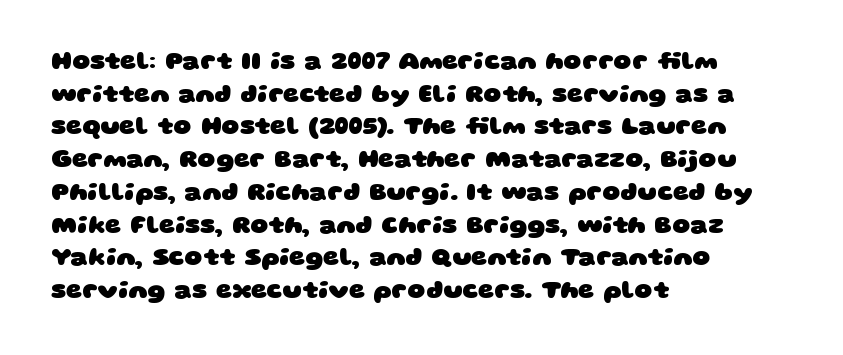
Q: Is the text bold? A: Yes.
Q: Is the text underlined? A: No.
Q: How is the paragraph aligned? A: Left-aligned.
Q: Is the spacing between letters normal or unusually wide? A: Normal.
Q: Is the spacing between lines tight, normal or loose? A: Normal.
